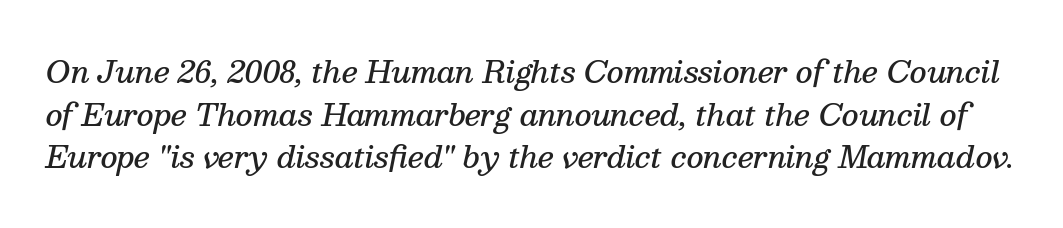
Q: Is the text bold? A: Semi-bold.
Q: Is the text italic (slanted)? A: Yes, it leans right by about 13 degrees.
Q: Is the typeface a serif or a sans-serif typeface? A: Serif.
Q: Is the text underlined? A: No.
Q: Is the spacing between letters normal or unusually wide? A: Normal.
Q: Is the spacing between lines tight, normal or loose? A: Normal.
Q: Width (condensed, normal, or wide)? A: Normal.
Q: Stroke contrast? A: Medium.
Q: x-height? A: Medium.
Q: Monospaced? A: No.
